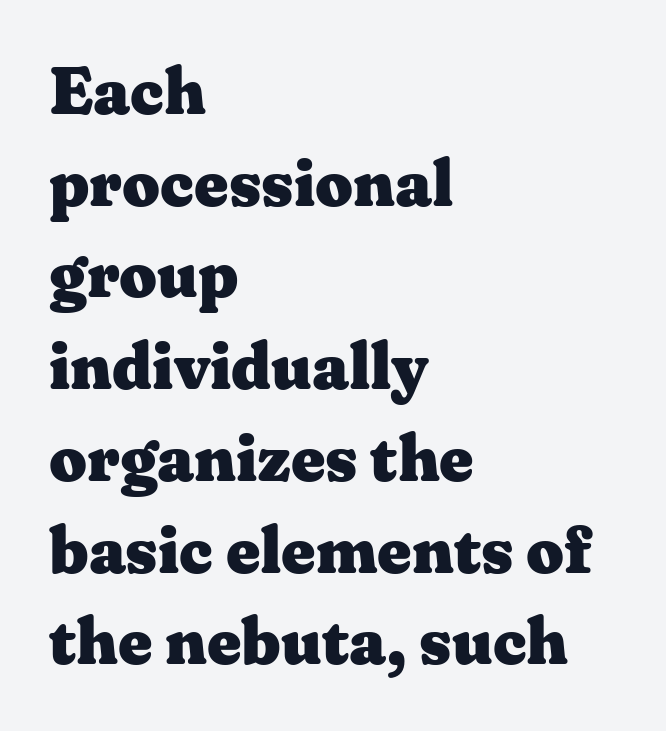
Q: Is the text bold? A: Yes.
Q: Is the text italic (slanted)? A: No, it is upright.
Q: Is the typeface a serif or a sans-serif typeface? A: Serif.
Q: Is the text underlined? A: No.
Q: How is the paragraph aligned? A: Left-aligned.
Q: Is the spacing between letters normal or unusually wide? A: Normal.
Q: Is the spacing between lines tight, normal or loose? A: Normal.
Q: Width (condensed, normal, or wide)? A: Wide.
Q: Stroke contrast? A: Medium.
Q: x-height? A: Medium.
Q: Monospaced? A: No.
